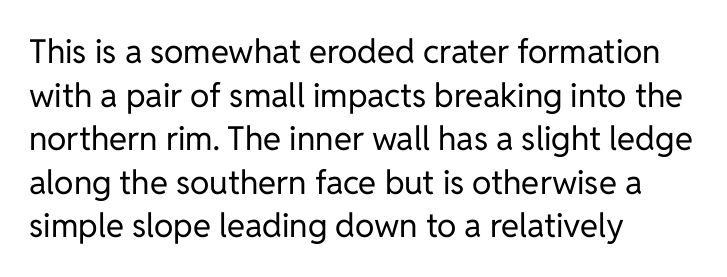
Q: Is the text bold? A: No.
Q: Is the text italic (slanted)? A: No, it is upright.
Q: Is the typeface a serif or a sans-serif typeface? A: Sans-serif.
Q: Is the text underlined? A: No.
Q: How is the paragraph aligned? A: Left-aligned.
Q: Is the spacing between letters normal or unusually wide? A: Normal.
Q: Is the spacing between lines tight, normal or loose? A: Normal.
Q: Width (condensed, normal, or wide)? A: Normal.
Q: Stroke contrast? A: Low.
Q: x-height? A: Medium.
Q: Monospaced? A: No.
